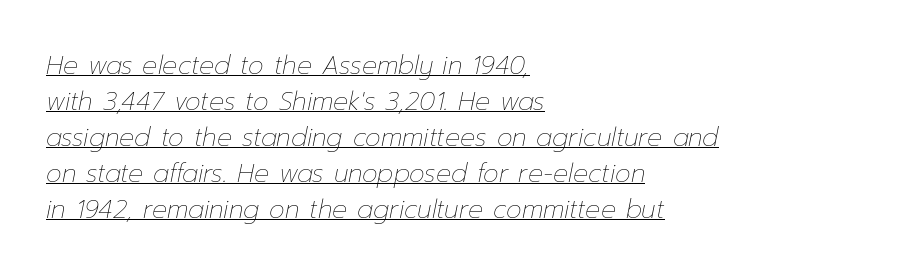
Each word holds together tightly as a unit, with standard inter-letter gaps. These lines stack with their left ends in a neat column. The lettering tilts uniformly, giving the passage an italic look. A rule runs beneath these lines of type. Rows of type keep a routine distance in the vertical direction.
